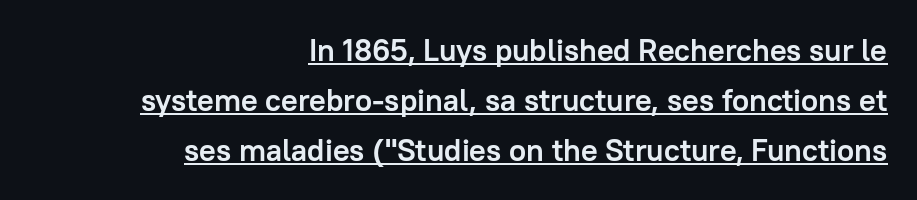
The image shows 31 px semibold sans-serif type, upright; set right-aligned, normal line spacing (1.61x), normal letter spacing, underlined; low stroke contrast and a medium x-height.
